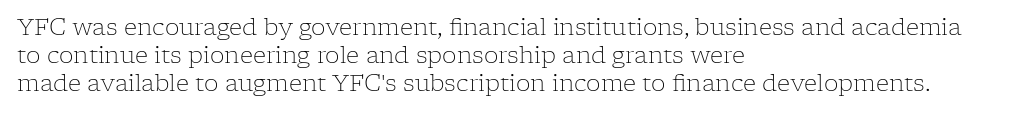
{"italic": "no", "bold": "no", "underline": "no", "align": "left", "line_spacing_ratio": 1.22, "letter_spacing": "normal", "letter_spacing_em": 0.0, "glyph_px": 23}
